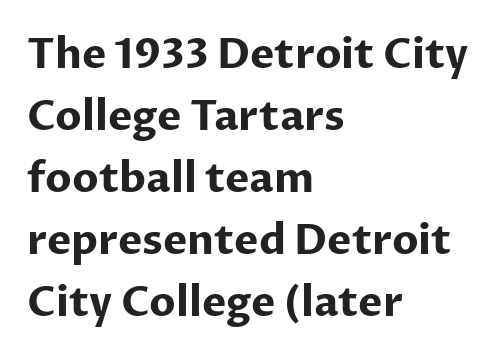
Q: Is the text bold? A: Yes.
Q: Is the text italic (slanted)? A: No, it is upright.
Q: Is the typeface a serif or a sans-serif typeface? A: Sans-serif.
Q: Is the text underlined? A: No.
Q: How is the paragraph aligned? A: Left-aligned.
Q: Is the spacing between letters normal or unusually wide? A: Normal.
Q: Is the spacing between lines tight, normal or loose? A: Normal.
Q: Width (condensed, normal, or wide)? A: Normal.
Q: Stroke contrast? A: Low.
Q: x-height? A: Medium.
Q: Monospaced? A: No.
